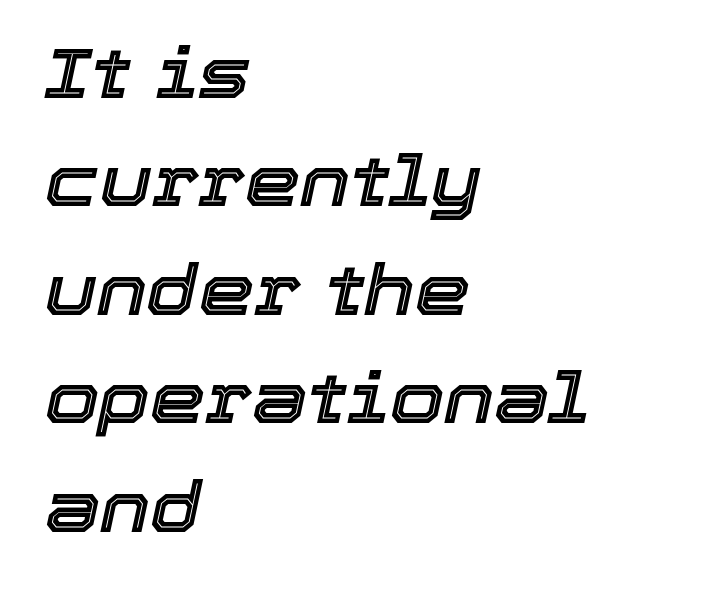
The rendering applies a slant to the glyphs. Honestly, the row spacing looks completely unremarkable. Rule under the text: the space is simply empty. The tracking reads as untouched default to a designer's eye. Here the designer chose a conventional face with non-uniform glyph widths.
